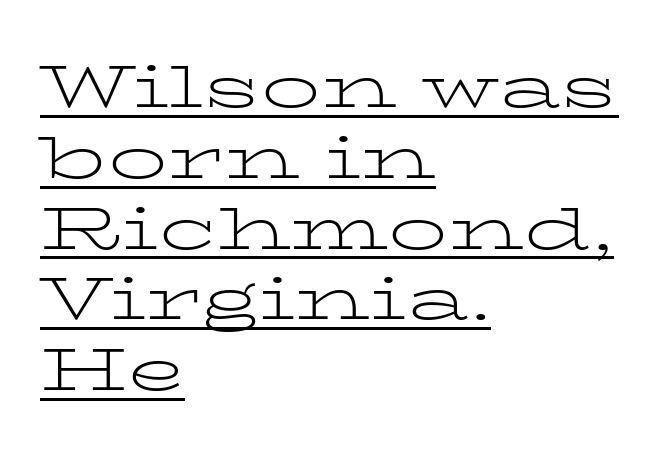
{"serif": "yes", "italic": "no", "bold": "no", "weight": "light", "width": "wide", "stroke_contrast": "low", "x_height": "medium", "monospaced": "no", "underline": "yes", "align": "left", "line_spacing_ratio": 1.2, "letter_spacing": "normal", "letter_spacing_em": 0.0, "glyph_px": 59}
